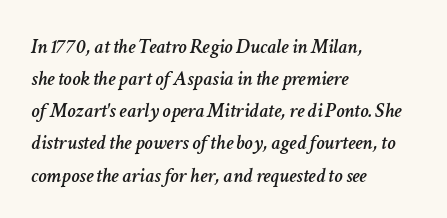
In terms of posture, this sample is oblique. Is the block centered? No — it sits flush against the left margin. Honestly, the row spacing looks completely unremarkable. Inter-character spacing is left at the font's built-in metrics. Each row of text sits above clean, open space.
